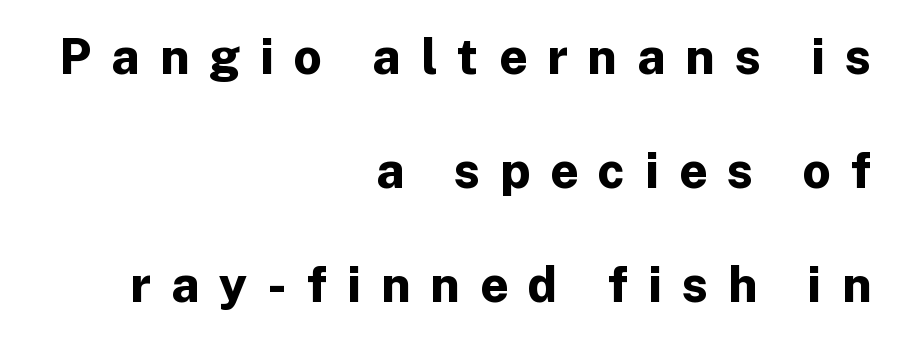
{"serif": "no", "italic": "no", "bold": "yes", "weight": "bold", "width": "normal", "stroke_contrast": "low", "x_height": "medium", "monospaced": "no", "underline": "no", "align": "right", "line_spacing": "loose", "line_spacing_ratio": 2.33, "letter_spacing": "wide", "letter_spacing_em": 0.41, "glyph_px": 49}
